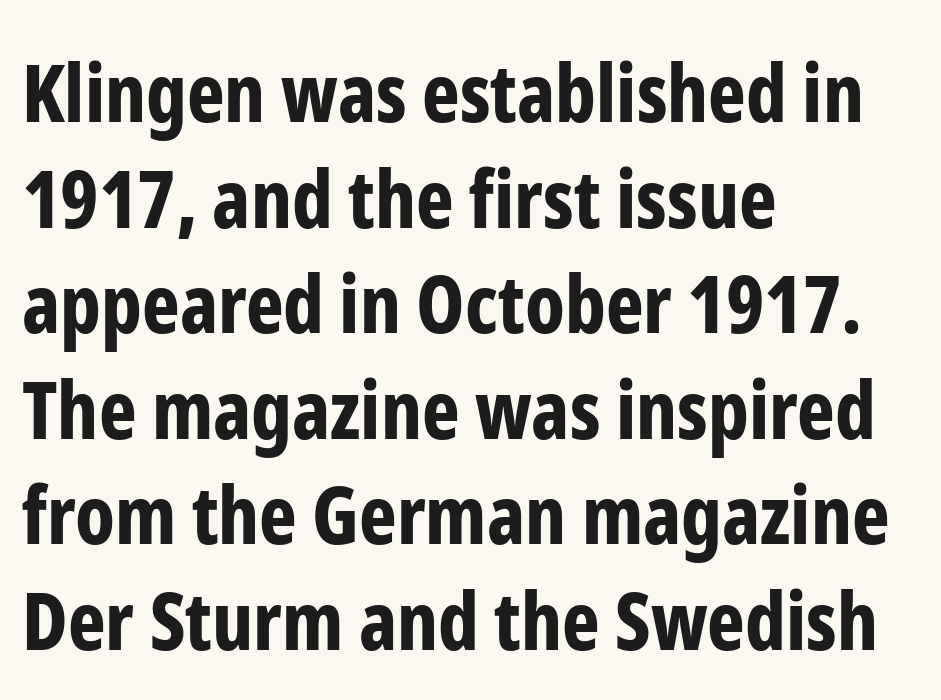
Q: Is the text bold? A: Yes.
Q: Is the text italic (slanted)? A: No, it is upright.
Q: Is the typeface a serif or a sans-serif typeface? A: Sans-serif.
Q: Is the text underlined? A: No.
Q: How is the paragraph aligned? A: Left-aligned.
Q: Is the spacing between letters normal or unusually wide? A: Normal.
Q: Is the spacing between lines tight, normal or loose? A: Normal.
Q: Width (condensed, normal, or wide)? A: Condensed.
Q: Stroke contrast? A: Low.
Q: x-height? A: Medium.
Q: Monospaced? A: No.
